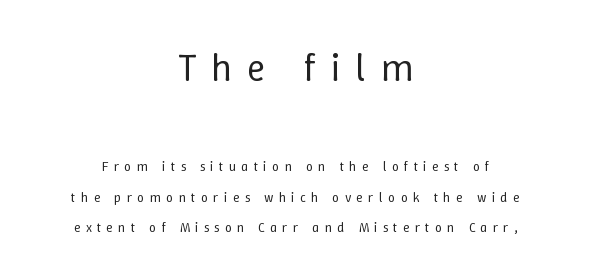
Weight: regular or lighter. Look at the glyph heights: the upper group is clearly the bigger setting. Each line is balanced around a shared central axis. Honestly, the rows look like they've been pulled way apart. Quick note: underline off.
